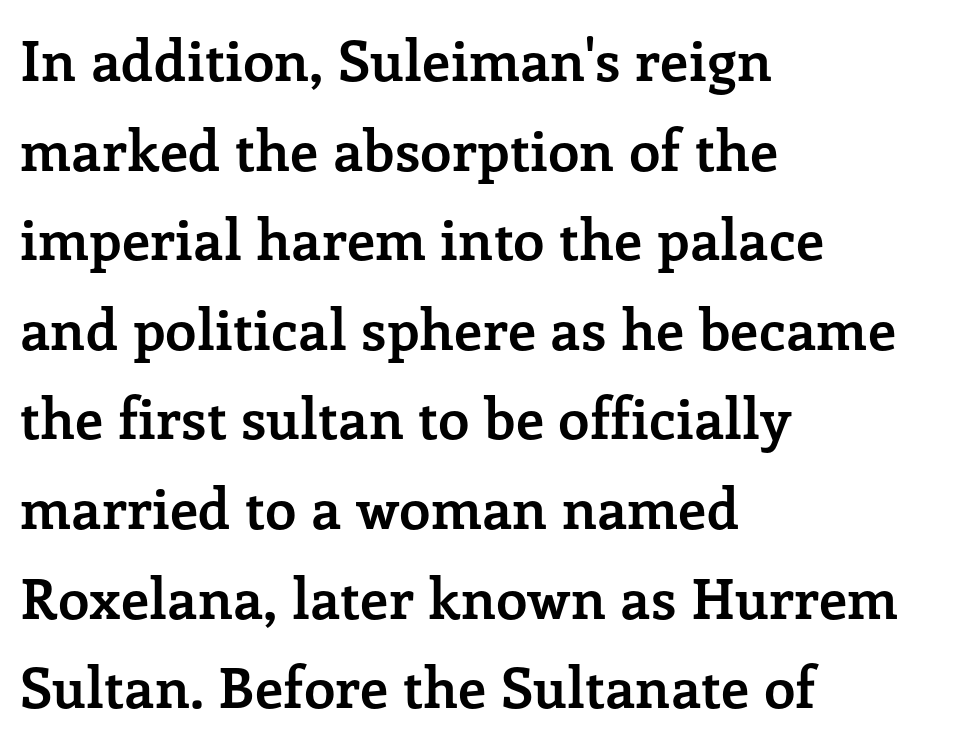
{"serif": "yes", "italic": "no", "bold": "yes", "weight": "semibold", "width": "normal", "stroke_contrast": "low", "x_height": "medium", "monospaced": "no", "underline": "no", "align": "left", "line_spacing": "normal", "line_spacing_ratio": 1.6, "letter_spacing": "normal", "letter_spacing_em": 0.0, "glyph_px": 56}
